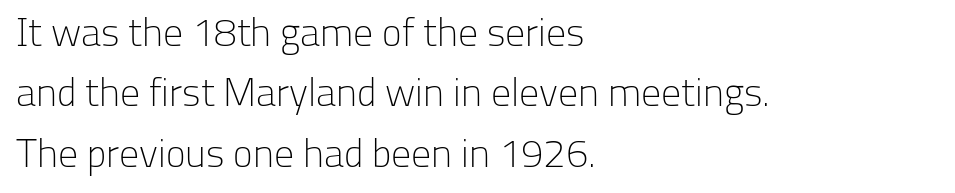
These lines are rendered in a variable-pitch font. A typesetter would label this face a sans. Between one letter and the next there's only the usual sliver of space. No chunkiness to these letters — they're not bold. A normal amount of white space separates one row of letters from the next.
